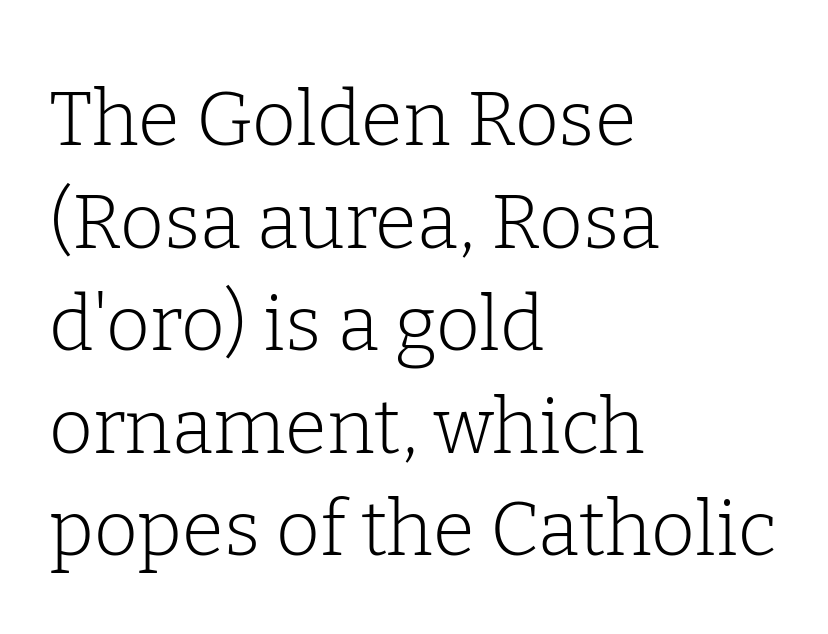
Q: Is the text bold? A: No.
Q: Is the text italic (slanted)? A: No, it is upright.
Q: Is the typeface a serif or a sans-serif typeface? A: Serif.
Q: Is the text underlined? A: No.
Q: How is the paragraph aligned? A: Left-aligned.
Q: Is the spacing between letters normal or unusually wide? A: Normal.
Q: Is the spacing between lines tight, normal or loose? A: Normal.
Q: Width (condensed, normal, or wide)? A: Normal.
Q: Stroke contrast? A: Low.
Q: x-height? A: Medium.
Q: Monospaced? A: No.
